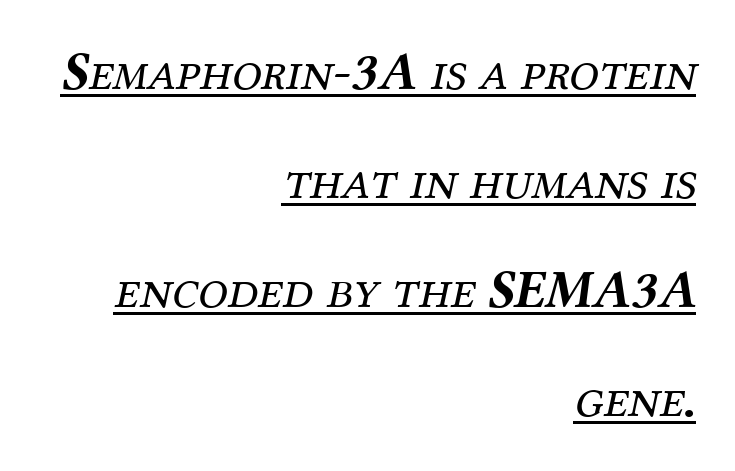
Q: Is the text bold? A: No.
Q: Is the text italic (slanted)? A: Yes, it leans right by about 12 degrees.
Q: Is the typeface a serif or a sans-serif typeface? A: Serif.
Q: Is the text underlined? A: Yes.
Q: How is the paragraph aligned? A: Right-aligned.
Q: Is the spacing between letters normal or unusually wide? A: Normal.
Q: Is the spacing between lines tight, normal or loose? A: Loose.
Q: Width (condensed, normal, or wide)? A: Normal.
Q: Stroke contrast? A: Medium.
Q: x-height? A: Medium.
Q: Monospaced? A: No.
